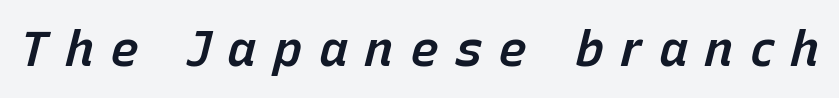
Q: Is the text bold? A: Semi-bold.
Q: Is the text italic (slanted)? A: Yes, it leans right by about 15 degrees.
Q: Is the text underlined? A: No.
Q: Is the spacing between letters normal or unusually wide? A: Unusually wide.
Q: Width (condensed, normal, or wide)? A: Normal.
Q: Stroke contrast? A: Low.
Q: x-height? A: Medium.
Q: Monospaced? A: No.
